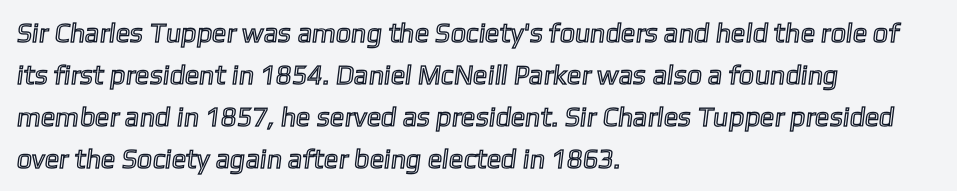
Q: Is the text underlined? A: No.
Q: How is the paragraph aligned? A: Left-aligned.
Q: Is the spacing between letters normal or unusually wide? A: Normal.
Q: Is the spacing between lines tight, normal or loose? A: Normal.
